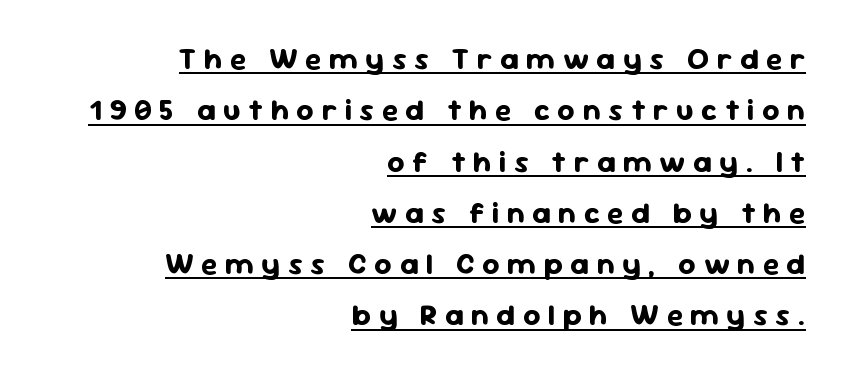
{"serif": "no", "italic": "no", "bold": "yes", "weight": "bold", "width": "normal", "stroke_contrast": "low", "x_height": "medium", "monospaced": "no", "underline": "yes", "align": "right", "line_spacing_ratio": 1.71, "letter_spacing": "wide", "letter_spacing_em": 0.25, "glyph_px": 30}
